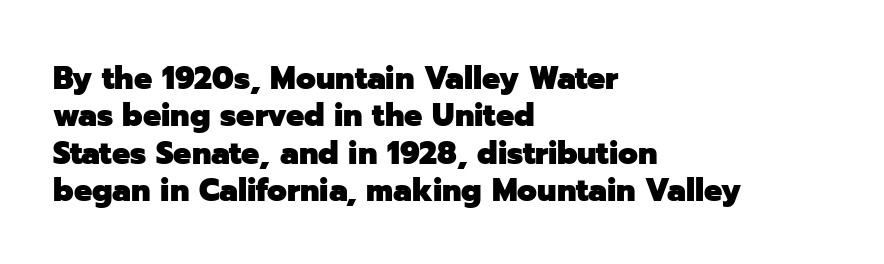
The image shows 32 px heavy sans-serif type, upright; set left-aligned, line spacing 1.17x, normal letter spacing, not underlined; low stroke contrast and a medium x-height.
